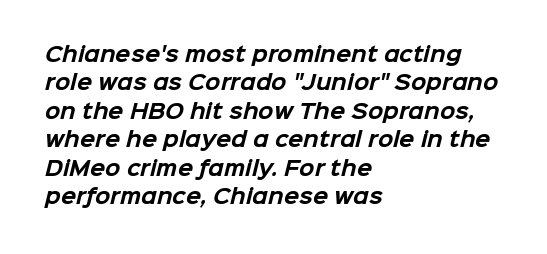
Q: Is the text bold? A: Yes.
Q: Is the text underlined? A: No.
Q: How is the paragraph aligned? A: Left-aligned.
Q: Is the spacing between letters normal or unusually wide? A: Normal.
Q: Is the spacing between lines tight, normal or loose? A: Normal.
